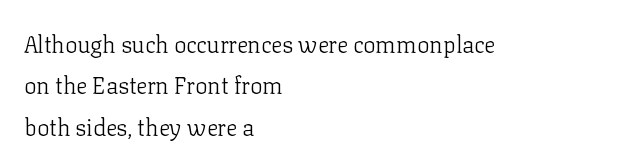
The rendering keeps characters at their native spacing. The lettering holds an erect, upright posture throughout. A light-to-regular cut is what we see here. Casual observation: everything's shoved over to the left. The space directly below the letters is spotless.
